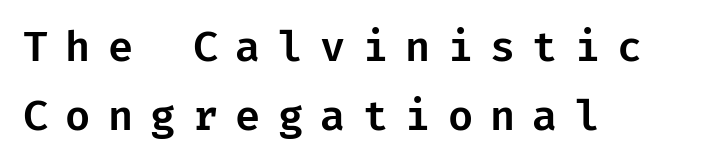
The rendering inserts visible extra space after every character. The gap between lines stays unmarked. You can tell it's not italic because the verticals are truly vertical. The characters display no serif detailing; their extremities are plain.
